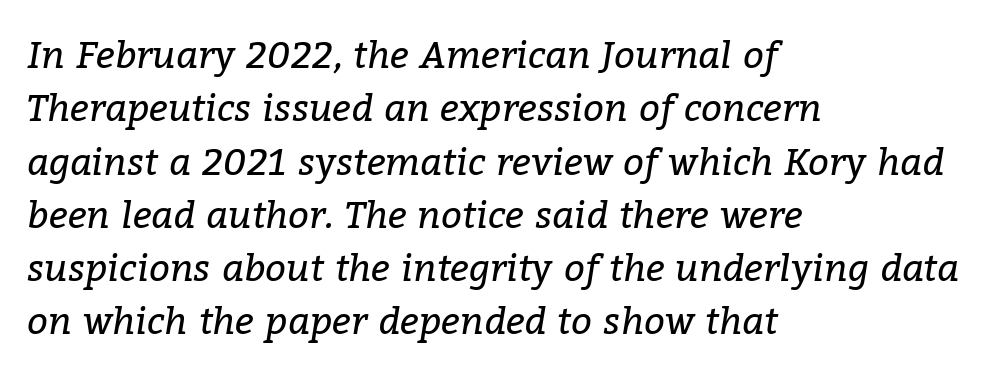
Notice how the stems are inclined rather than vertical — that's the hallmark of italics. A bare baseline throughout the passage. Each letter keeps its own natural width here, so spacing adapts to shape. Notice how descenders clear the ascenders below comfortably — that's standard leading. This rendering employs a face with finishing strokes, i.e., a serif.
